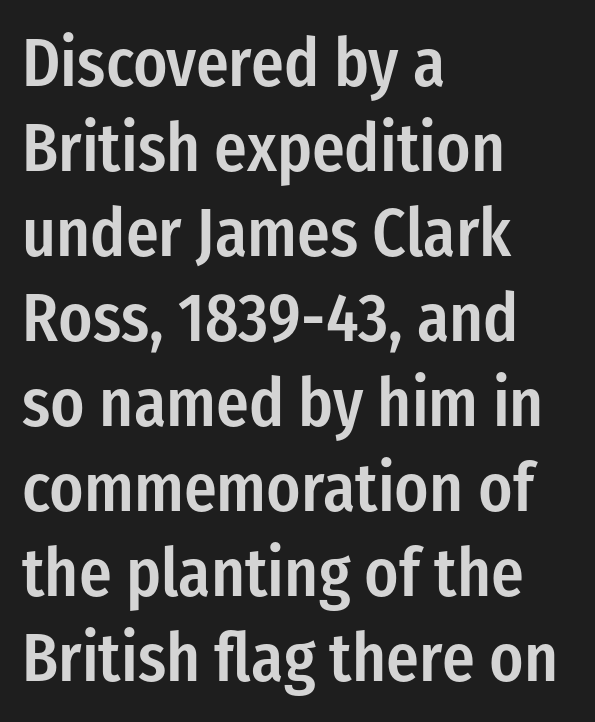
{"serif": "no", "italic": "no", "bold": "semi", "weight": "semibold", "width": "condensed", "stroke_contrast": "low", "x_height": "medium", "monospaced": "no", "underline": "no", "align": "left", "line_spacing": "normal", "line_spacing_ratio": 1.25, "letter_spacing": "normal", "letter_spacing_em": 0.0, "glyph_px": 68}
